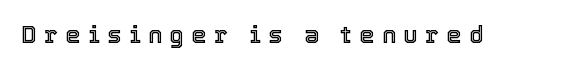
Q: Is the text italic (slanted)? A: No, it is upright.
Q: Is the text underlined? A: No.
Q: Is the spacing between letters normal or unusually wide? A: Unusually wide.
